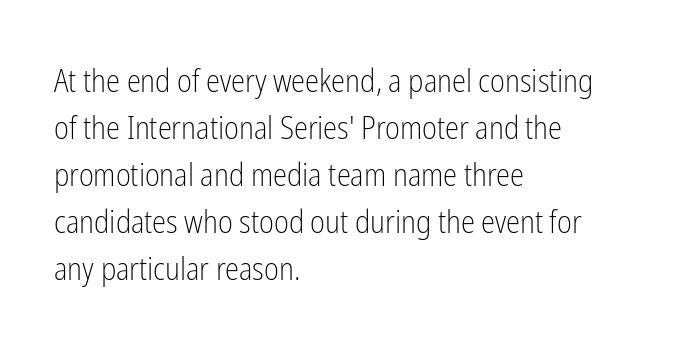
Q: Is the text bold? A: No.
Q: Is the text italic (slanted)? A: No, it is upright.
Q: Is the typeface a serif or a sans-serif typeface? A: Sans-serif.
Q: Is the text underlined? A: No.
Q: How is the paragraph aligned? A: Left-aligned.
Q: Is the spacing between letters normal or unusually wide? A: Normal.
Q: Is the spacing between lines tight, normal or loose? A: Normal.
Q: Width (condensed, normal, or wide)? A: Condensed.
Q: Stroke contrast? A: Low.
Q: x-height? A: Medium.
Q: Monospaced? A: No.
